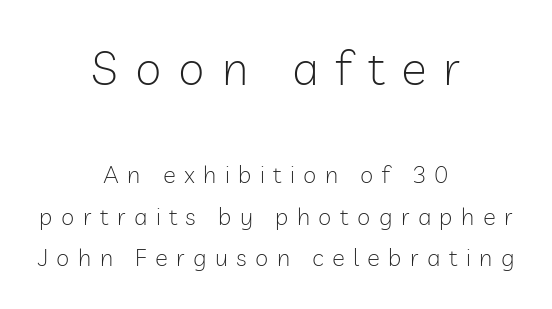
Q: Is the text bold? A: No.
Q: Is the text italic (slanted)? A: No, it is upright.
Q: Is the typeface a serif or a sans-serif typeface? A: Sans-serif.
Q: Is the text underlined? A: No.
Q: How is the paragraph aligned? A: Centered.
Q: Is the spacing between letters normal or unusually wide? A: Unusually wide.
Q: Which block of text is set in a larger size, the first (top) or the second (bottom)? A: The first (top) one.
Q: Width (condensed, normal, or wide)? A: Normal.
Q: Stroke contrast? A: Low.
Q: x-height? A: Medium.
Q: Monospaced? A: No.
